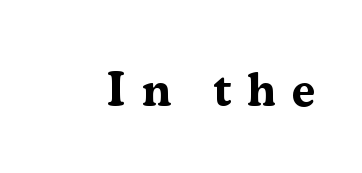
The image shows 48 px bold serif type, upright; set unusually wide letter spacing (+0.33 em), not underlined; medium stroke contrast and a medium x-height.
